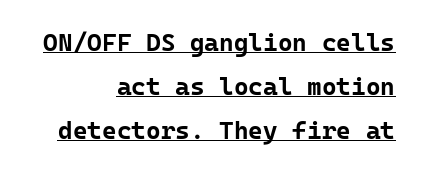
The sample has been set heavy, in full bold. Typeset ragged left — the right edge is the straight one. The specimen reads as upright at a glance. In terms of letterspacing, this is plain default setting. Like a heading marked for emphasis, these lines bear an underscore.
